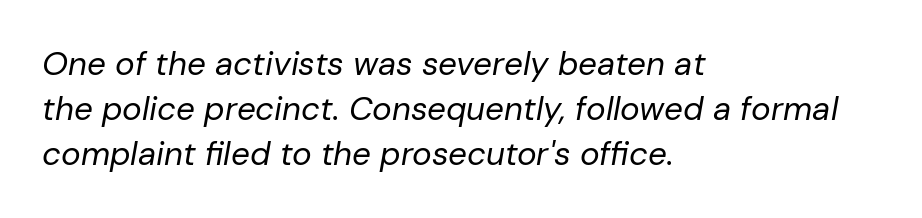
{"italic": "yes", "lean": "right", "slant_degrees": 10, "bold": "no", "weight": "regular", "width": "normal", "stroke_contrast": "low", "x_height": "medium", "monospaced": "no", "underline": "no", "align": "left", "line_spacing": "normal", "line_spacing_ratio": 1.36, "letter_spacing": "normal", "letter_spacing_em": 0.0, "glyph_px": 33}
